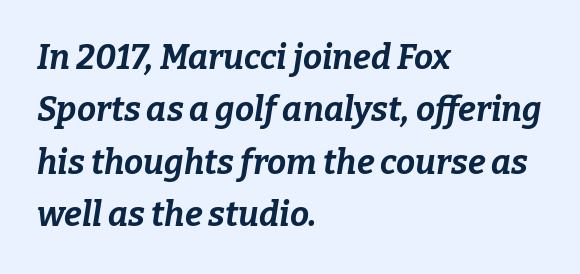
The image shows 34 px bold type, italic (leaning right); set left-aligned, normal line spacing (1.54x), normal letter spacing, not underlined; low stroke contrast and a medium x-height.
